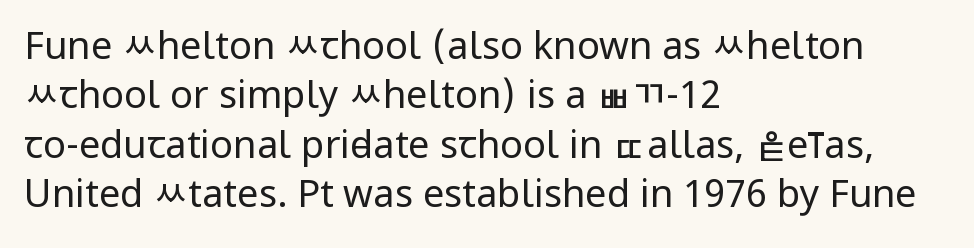
Q: Is the text bold? A: No.
Q: Is the text italic (slanted)? A: No, it is upright.
Q: Is the typeface a serif or a sans-serif typeface? A: Sans-serif.
Q: Is the text underlined? A: No.
Q: How is the paragraph aligned? A: Left-aligned.
Q: Is the spacing between letters normal or unusually wide? A: Normal.
Q: Is the spacing between lines tight, normal or loose? A: Normal.
Q: Width (condensed, normal, or wide)? A: Condensed.
Q: Stroke contrast? A: Low.
Q: x-height? A: Large.
Q: Monospaced? A: No.
